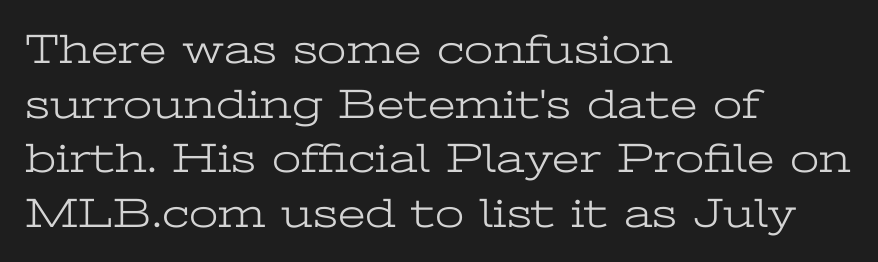
The image shows 42 px light, wide serif type, upright; set left-aligned, normal line spacing (1.3x), normal letter spacing, not underlined; low stroke contrast and a medium x-height.
